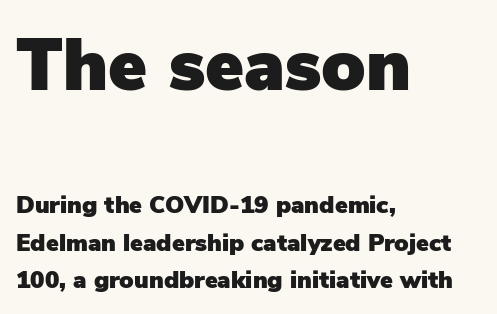
Q: Is the text italic (slanted)? A: No, it is upright.
Q: Is the typeface a serif or a sans-serif typeface? A: Sans-serif.
Q: Is the text underlined? A: No.
Q: How is the paragraph aligned? A: Left-aligned.
Q: Is the spacing between letters normal or unusually wide? A: Normal.
Q: Is the spacing between lines tight, normal or loose? A: Normal.
Q: Which block of text is set in a larger size, the first (top) or the second (bottom)? A: The first (top) one.
Q: Width (condensed, normal, or wide)? A: Normal.
Q: Stroke contrast? A: Low.
Q: x-height? A: Medium.
Q: Monospaced? A: No.
